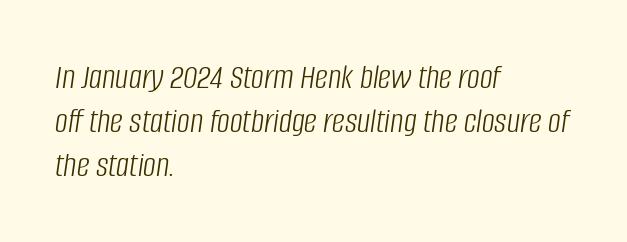
The image shows 36 px light, condensed type, italic (leaning right); set left-aligned, line spacing 1.22x, normal letter spacing, not underlined; low stroke contrast and a large x-height.
